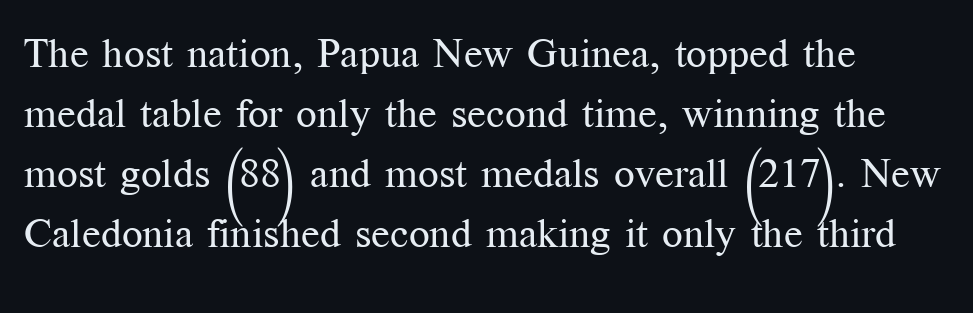
{"serif": "yes", "italic": "no", "bold": "no", "weight": "regular", "width": "normal", "stroke_contrast": "medium", "x_height": "medium", "monospaced": "no", "underline": "no", "align": "left", "line_spacing": "normal", "line_spacing_ratio": 1.46, "letter_spacing": "normal", "letter_spacing_em": 0.0, "glyph_px": 41}
